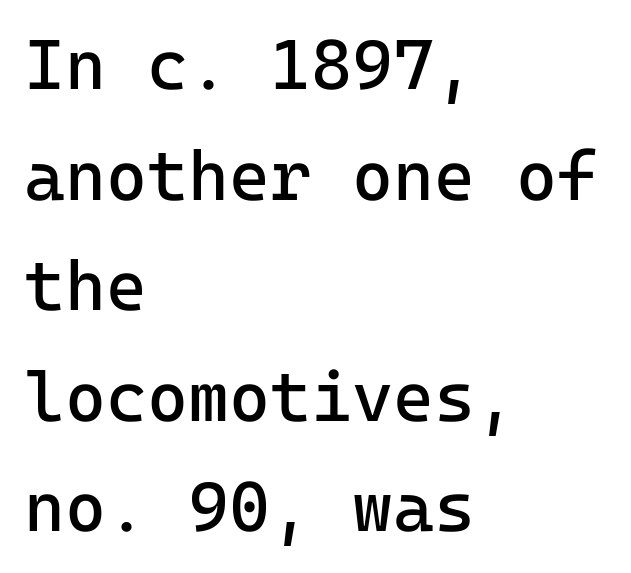
Any mark beneath the type? The region is blank. The rag falls on the right side of this text block. Nothing heavy about these letters — not bold at all. Is the letter spacing exaggerated? No — it looks like the ordinary default. The designer went with a sans here, leaving each stem footless. A typesetter would mark this as roman, not italic.
